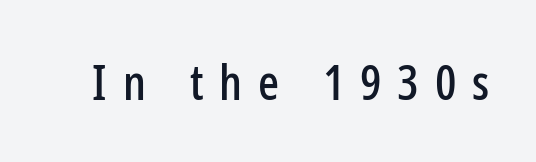
{"serif": "no", "italic": "no", "width": "condensed", "stroke_contrast": "low", "x_height": "medium", "monospaced": "no", "underline": "no", "letter_spacing": "wide", "letter_spacing_em": 0.32, "glyph_px": 49}
